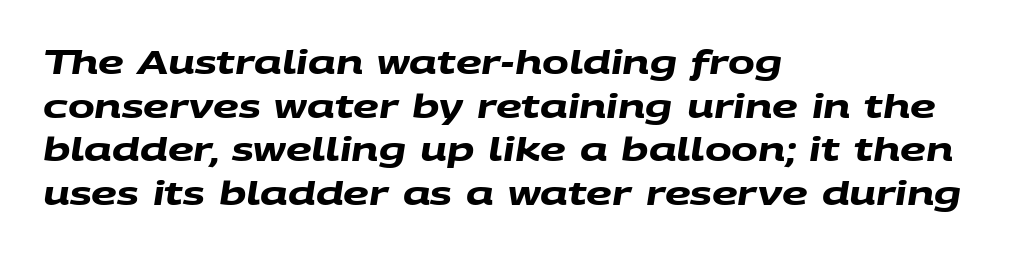
Q: Is the text bold? A: Yes.
Q: Is the typeface a serif or a sans-serif typeface? A: Sans-serif.
Q: Is the text underlined? A: No.
Q: How is the paragraph aligned? A: Left-aligned.
Q: Is the spacing between letters normal or unusually wide? A: Normal.
Q: Is the spacing between lines tight, normal or loose? A: Normal.
Q: Width (condensed, normal, or wide)? A: Wide.
Q: Stroke contrast? A: Medium.
Q: x-height? A: Large.
Q: Monospaced? A: No.
